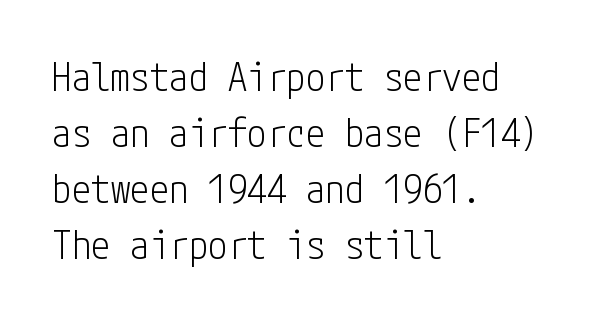
{"serif": "no", "italic": "no", "bold": "no", "weight": "light", "width": "condensed", "stroke_contrast": "low", "x_height": "medium", "underline": "no", "align": "left", "line_spacing": "normal", "line_spacing_ratio": 1.44, "letter_spacing": "normal", "letter_spacing_em": 0.0, "glyph_px": 39}
